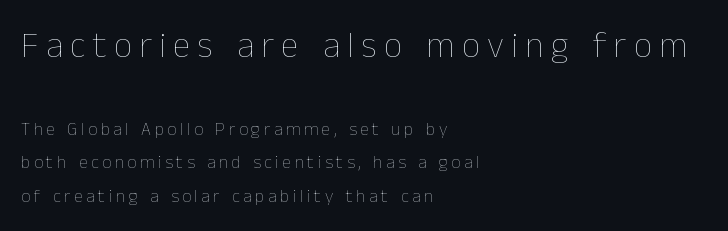
{"italic": "no", "bold": "no", "weight": "thin", "width": "normal", "stroke_contrast": "low", "x_height": "medium", "monospaced": "no", "underline": "no", "align": "left", "line_spacing_ratio": 1.86, "letter_spacing": "wide", "letter_spacing_em": 0.2, "larger_block": "first", "size_ratio": 2.0, "glyph_px": 36}
